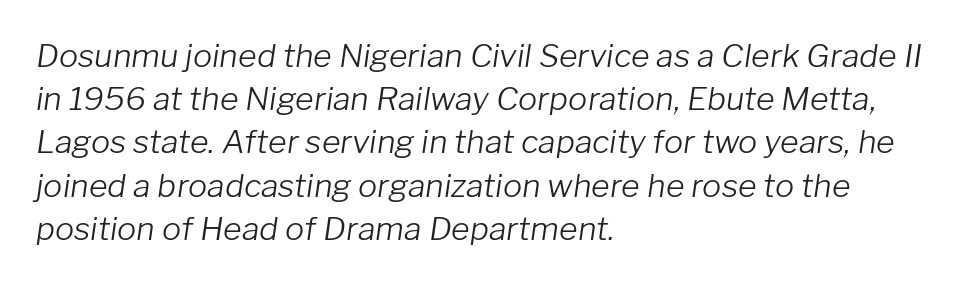
Q: Is the text bold? A: No.
Q: Is the text italic (slanted)? A: Yes, it leans right by about 8 degrees.
Q: Is the text underlined? A: No.
Q: How is the paragraph aligned? A: Left-aligned.
Q: Is the spacing between letters normal or unusually wide? A: Normal.
Q: Is the spacing between lines tight, normal or loose? A: Normal.
Q: Width (condensed, normal, or wide)? A: Normal.
Q: Stroke contrast? A: Low.
Q: x-height? A: Medium.
Q: Monospaced? A: No.
